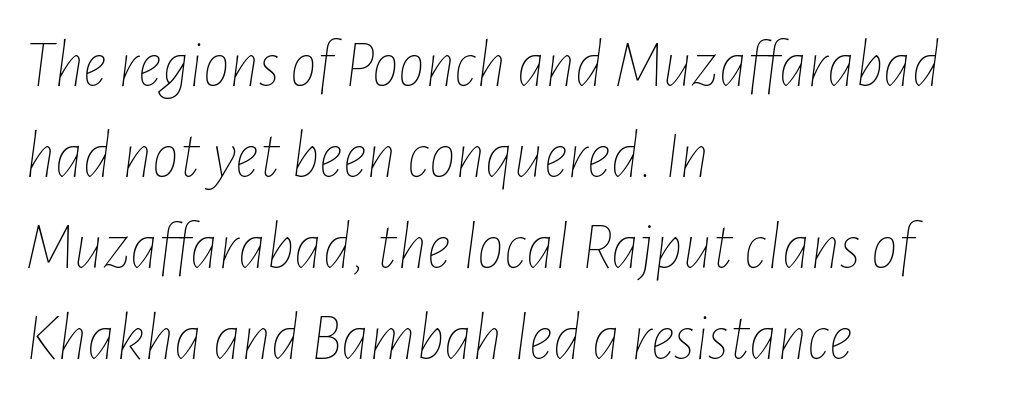
Every row of glyphs begins at an identical x-position on the left. Normally led — the rows are evenly, conventionally spaced. The tracking reads as untouched default to a designer's eye. The passage shown is not underscored anywhere.
